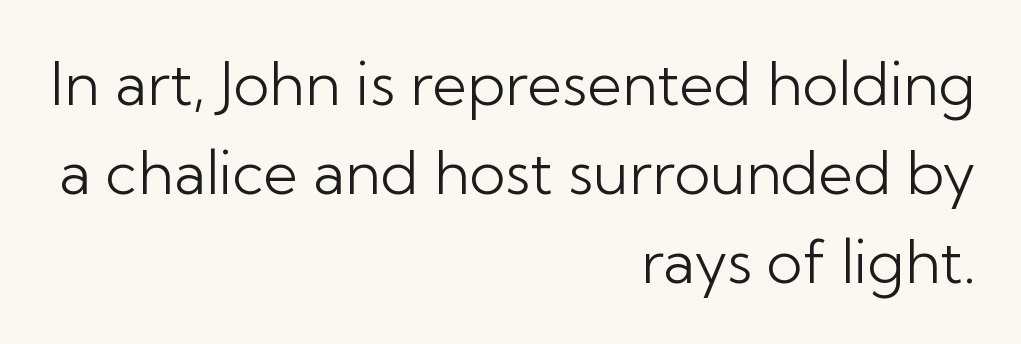
The space directly below the letters is spotless. The space between consecutive lines is moderate. Do the letters lean? They stand straight. Classification — sans serif. Stems and bowls with no extra thickness — not bold.
